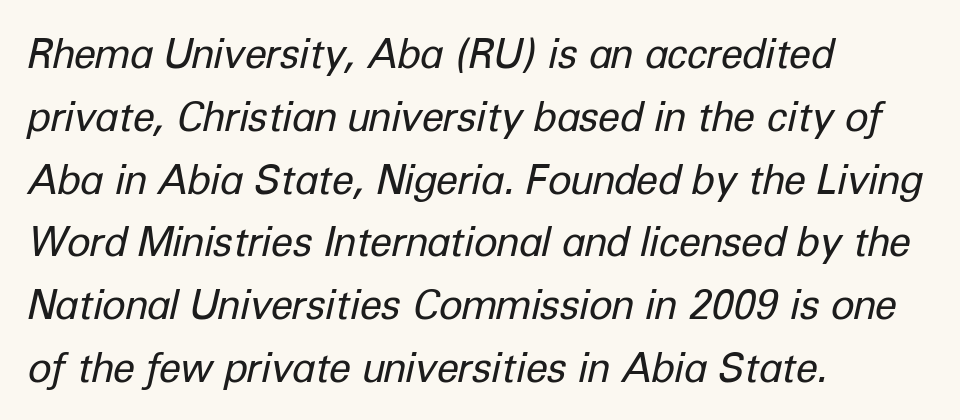
Where is the straight margin? On the left. The passage shown is typed in a proportional face where columns would drift. Heft: none added — not bold. The lines sit at an ordinary, default distance from one another.
